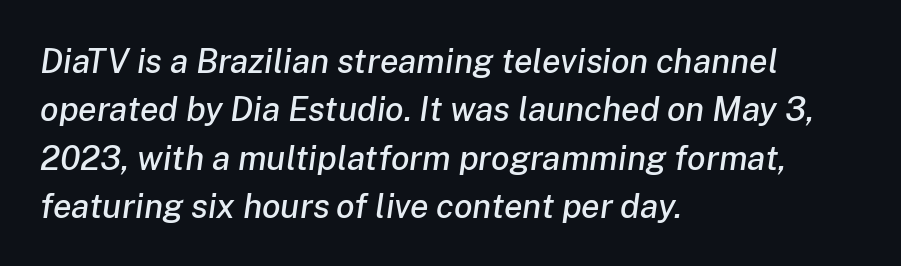
Q: Is the text italic (slanted)? A: Yes, it leans right by about 8 degrees.
Q: Is the text underlined? A: No.
Q: How is the paragraph aligned? A: Left-aligned.
Q: Is the spacing between letters normal or unusually wide? A: Normal.
Q: Is the spacing between lines tight, normal or loose? A: Normal.
Q: Width (condensed, normal, or wide)? A: Normal.
Q: Stroke contrast? A: Low.
Q: x-height? A: Medium.
Q: Monospaced? A: No.
